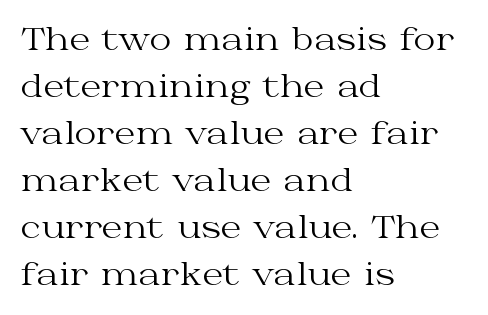
Reading down the block, your eye returns to a fixed left position each line. The horizontal fit of the characters is conventional and even. Font category for this specimen: serif. Is the stroke heavy? The answer is a plain regular-or-lighter. Words float on clear page, feet unadorned. Is there much room between lines? A standard amount, neither cramped nor airy.
